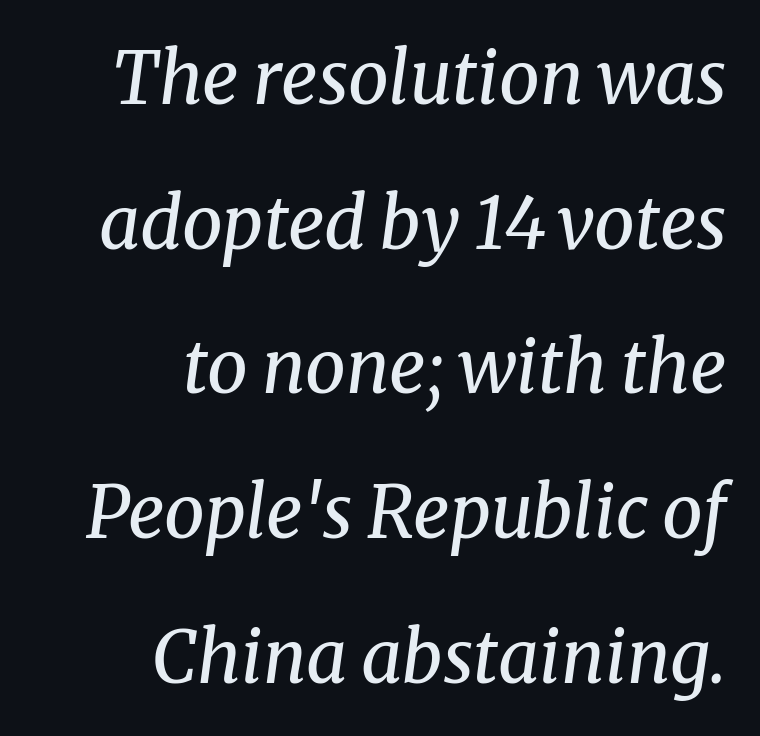
{"serif": "yes", "italic": "yes", "lean": "right", "slant_degrees": 8, "bold": "no", "weight": "regular", "width": "normal", "stroke_contrast": "medium", "x_height": "medium", "monospaced": "no", "underline": "no", "align": "right", "line_spacing": "loose", "line_spacing_ratio": 2.01, "letter_spacing": "normal", "letter_spacing_em": 0.0, "glyph_px": 72}
